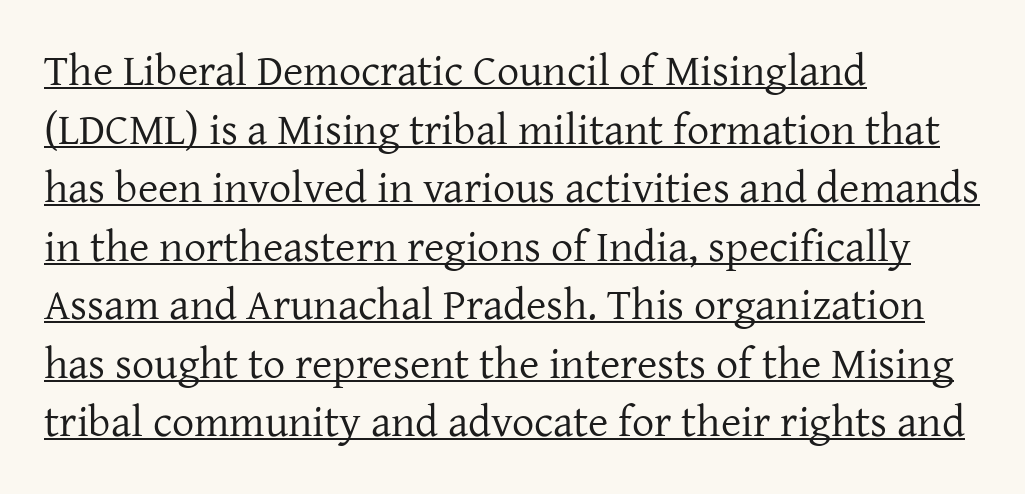
Is there much room between lines? A standard amount, neither cramped nor airy. You can see a thin bar hugging the bottom of the glyphs. The face used here is seriffed, in the tradition of book romans. The letters advance in unequal steps, a hallmark of proportional type. There is no visible air inserted between adjacent glyphs.
